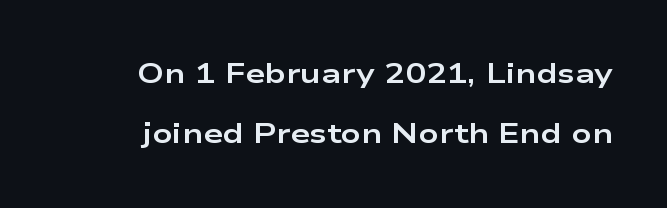
{"serif": "no", "italic": "no", "bold": "yes", "weight": "bold", "width": "wide", "stroke_contrast": "low", "x_height": "medium", "monospaced": "no", "underline": "no", "line_spacing": "loose", "line_spacing_ratio": 2.15, "letter_spacing": "normal", "letter_spacing_em": 0.0, "glyph_px": 28}
